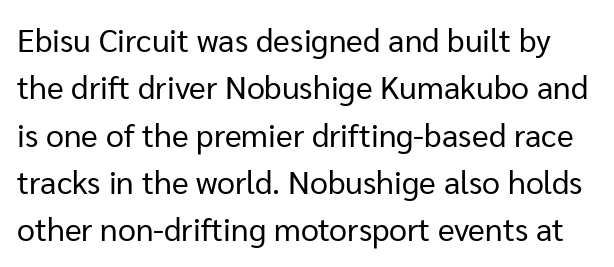
{"serif": "no", "italic": "no", "bold": "no", "weight": "regular", "width": "normal", "stroke_contrast": "low", "x_height": "medium", "monospaced": "no", "underline": "no", "line_spacing": "normal", "line_spacing_ratio": 1.48, "letter_spacing": "normal", "letter_spacing_em": 0.0, "glyph_px": 32}
